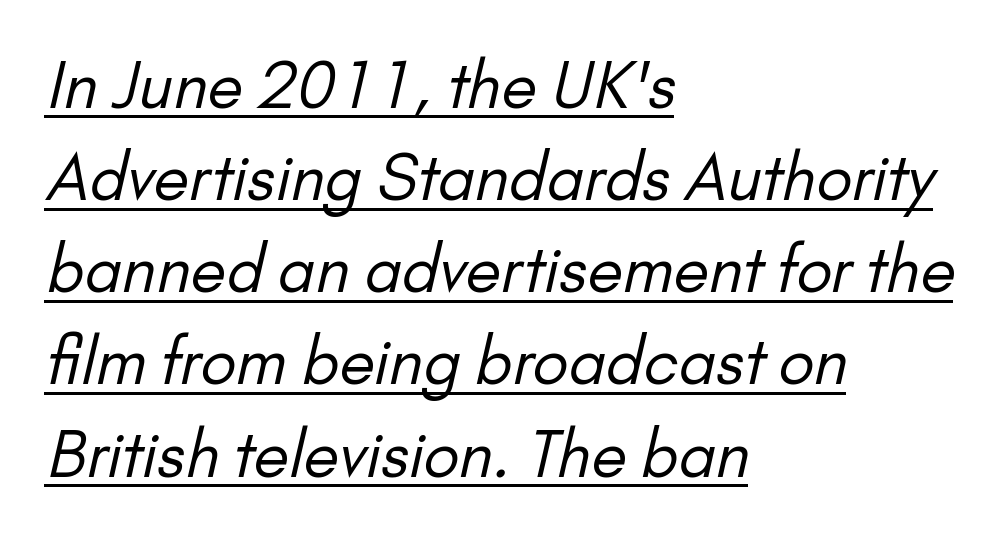
Q: Is the text bold? A: No.
Q: Is the typeface a serif or a sans-serif typeface? A: Sans-serif.
Q: Is the text underlined? A: Yes.
Q: How is the paragraph aligned? A: Left-aligned.
Q: Is the spacing between letters normal or unusually wide? A: Normal.
Q: Is the spacing between lines tight, normal or loose? A: Normal.
Q: Width (condensed, normal, or wide)? A: Normal.
Q: Stroke contrast? A: Low.
Q: x-height? A: Small.
Q: Monospaced? A: No.
